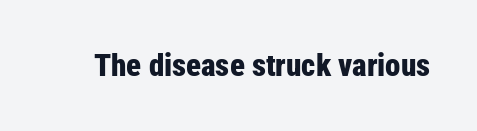
The image shows 31 px bold, condensed sans-serif type, upright; set normal letter spacing, not underlined; low stroke contrast and a medium x-height.
